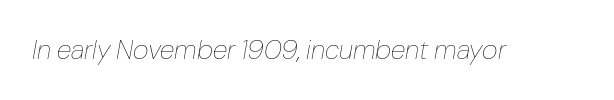
{"italic": "yes", "lean": "right", "slant_degrees": 10, "bold": "no", "underline": "no", "letter_spacing": "normal", "letter_spacing_em": 0.0, "glyph_px": 27}
